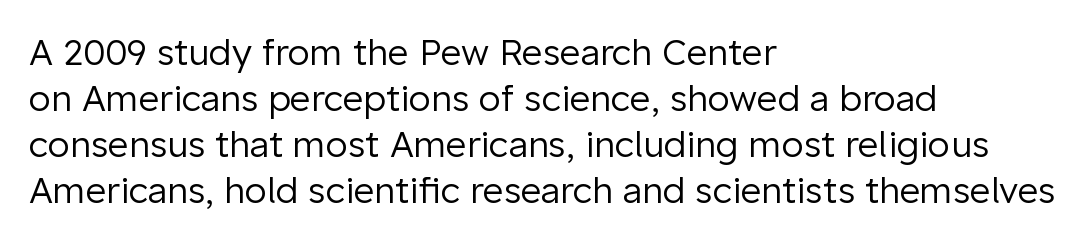
Q: Is the text bold? A: No.
Q: Is the text italic (slanted)? A: No, it is upright.
Q: Is the typeface a serif or a sans-serif typeface? A: Sans-serif.
Q: Is the text underlined? A: No.
Q: How is the paragraph aligned? A: Left-aligned.
Q: Is the spacing between letters normal or unusually wide? A: Normal.
Q: Is the spacing between lines tight, normal or loose? A: Normal.
Q: Width (condensed, normal, or wide)? A: Normal.
Q: Stroke contrast? A: Low.
Q: x-height? A: Medium.
Q: Monospaced? A: No.
